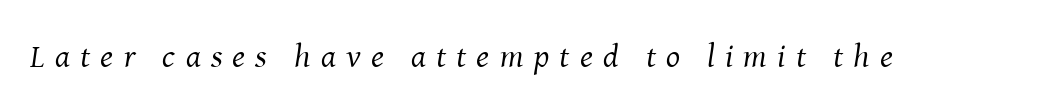
{"serif": "yes", "italic": "yes", "lean": "right", "slant_degrees": 8, "bold": "no", "weight": "regular", "width": "normal", "stroke_contrast": "medium", "x_height": "medium", "monospaced": "no", "underline": "no", "letter_spacing": "wide", "letter_spacing_em": 0.31, "glyph_px": 33}
